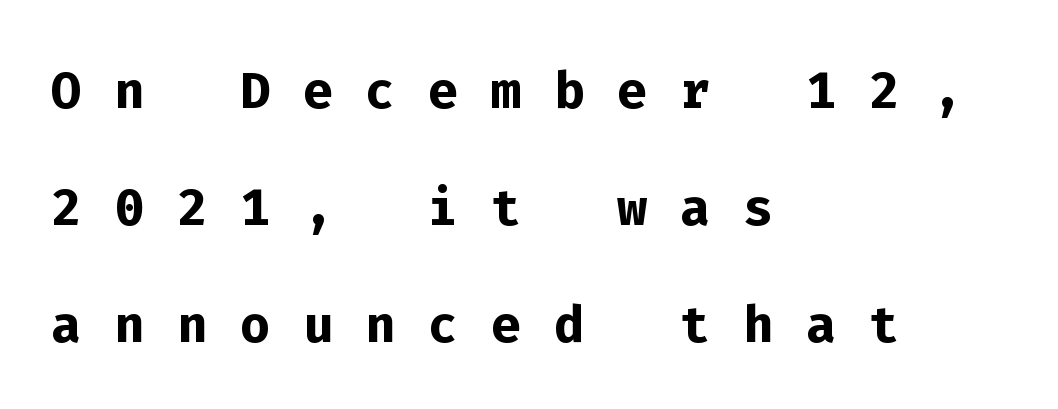
The image shows 71 px semibold sans-serif type, upright, monospaced; set left-aligned, normal line spacing (1.65x), unusually wide letter spacing (+0.46 em), not underlined; low stroke contrast and a medium x-height.
